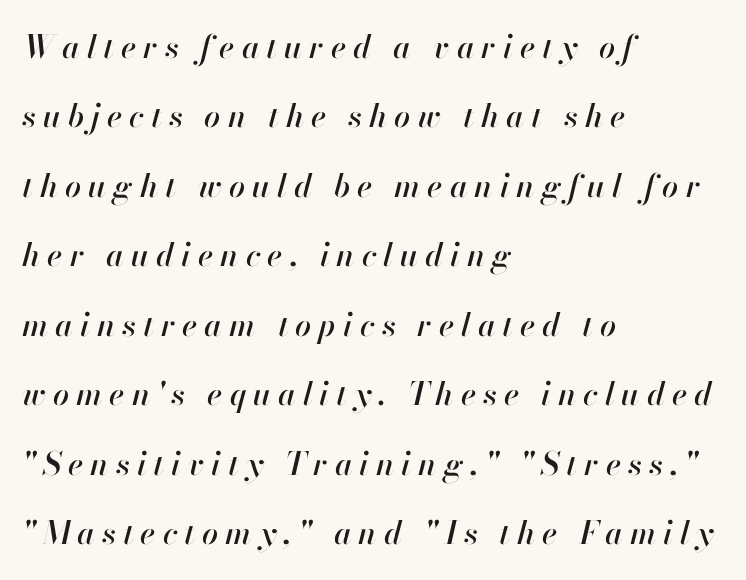
{"italic": "yes", "lean": "right", "slant_degrees": 13, "width": "normal", "stroke_contrast": "high", "x_height": "small", "monospaced": "no", "underline": "no", "align": "left", "line_spacing": "loose", "line_spacing_ratio": 2.17, "letter_spacing": "wide", "letter_spacing_em": 0.22, "glyph_px": 32}
